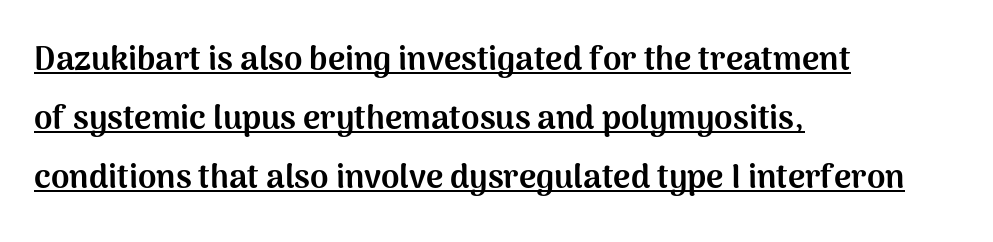
Q: Is the text bold? A: Yes.
Q: Is the text italic (slanted)? A: No, it is upright.
Q: Is the typeface a serif or a sans-serif typeface? A: Sans-serif.
Q: Is the text underlined? A: Yes.
Q: How is the paragraph aligned? A: Left-aligned.
Q: Is the spacing between letters normal or unusually wide? A: Normal.
Q: Width (condensed, normal, or wide)? A: Normal.
Q: Stroke contrast? A: Medium.
Q: x-height? A: Medium.
Q: Monospaced? A: No.
